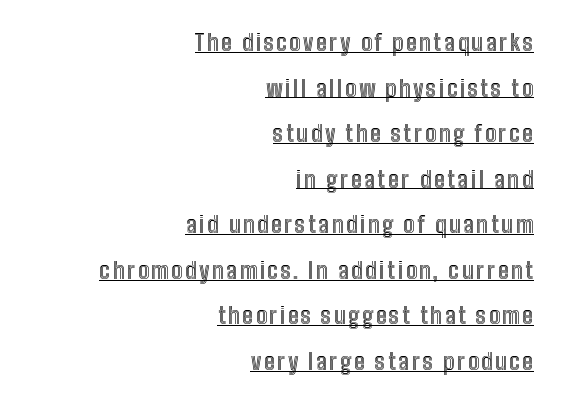
The image shows 23 px text type, upright; set right-aligned, loose line spacing (1.98x), underlined.
